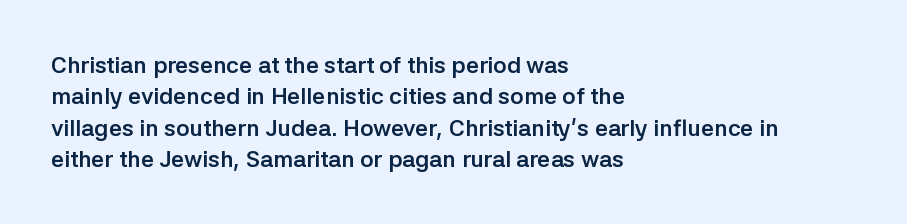
If you drew a line through each stem, it would be perfectly vertical. The face used here has the dense, thick strokes of a bold. All the whitespace from short lines collects on the right. Observe the ordinary spacing: letters are neighbours, not strangers. Rule under the text: the space is simply empty.
